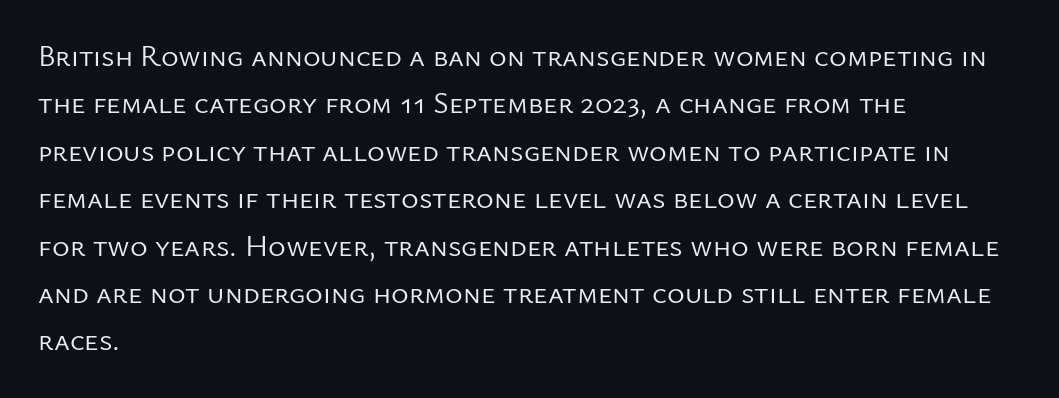
The image shows 30 px regular-weight sans-serif type, upright; set left-aligned, normal line spacing (1.58x), normal letter spacing, not underlined; low stroke contrast and a medium x-height.
